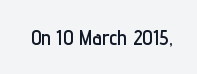
{"italic": "no", "underline": "no", "letter_spacing": "normal", "letter_spacing_em": 0.0, "glyph_px": 21}
